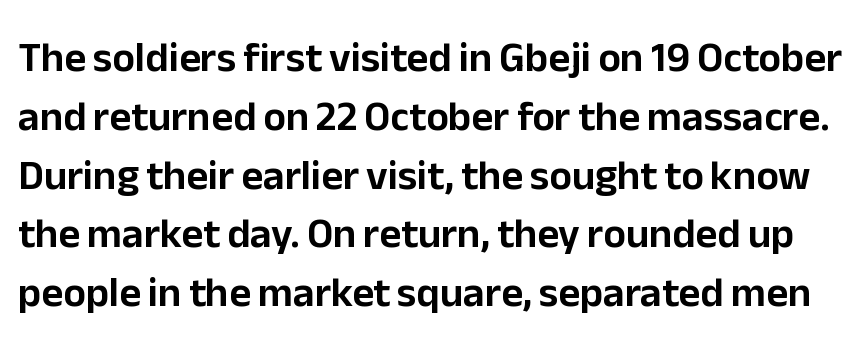
{"serif": "no", "italic": "no", "width": "normal", "stroke_contrast": "low", "x_height": "medium", "monospaced": "no", "underline": "no", "line_spacing": "normal", "line_spacing_ratio": 1.4, "letter_spacing": "normal", "letter_spacing_em": 0.0, "glyph_px": 42}
